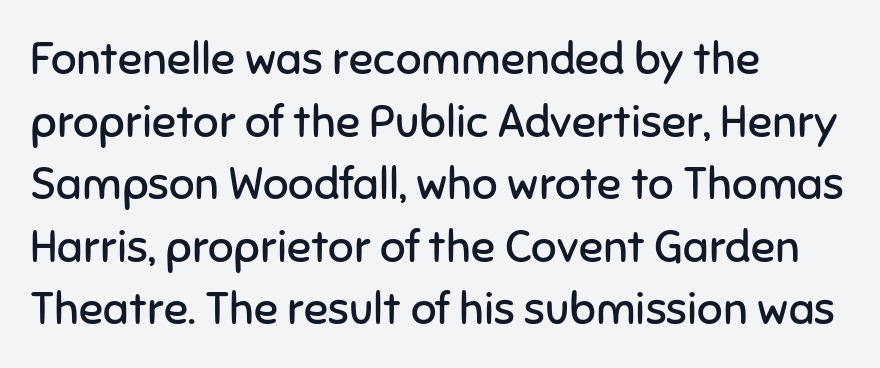
If you drew a line through each stem, it would be perfectly vertical. The tracking reads as untouched default to a designer's eye. Each stroke keeps to a modest, everyday thickness or less. The rendering uses natural spacing where letterforms have individual widths. The glyphs in this specimen are sans serif.
